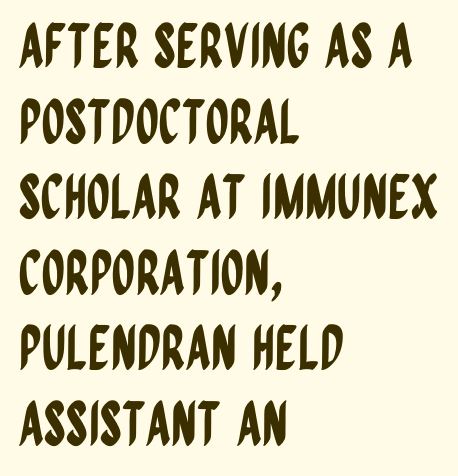
Q: Is the text italic (slanted)? A: No, it is upright.
Q: Is the typeface a serif or a sans-serif typeface? A: Sans-serif.
Q: Is the text underlined? A: No.
Q: How is the paragraph aligned? A: Left-aligned.
Q: Is the spacing between letters normal or unusually wide? A: Normal.
Q: Is the spacing between lines tight, normal or loose? A: Normal.
Q: Width (condensed, normal, or wide)? A: Condensed.
Q: Stroke contrast? A: Low.
Q: x-height? A: Large.
Q: Monospaced? A: No.
